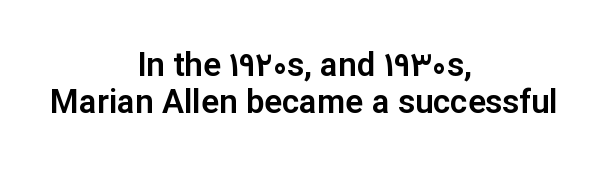
The image shows 33 px sans-serif type, upright; set centered, tight line spacing (1.12x), normal letter spacing, not underlined; low stroke contrast and a medium x-height.
